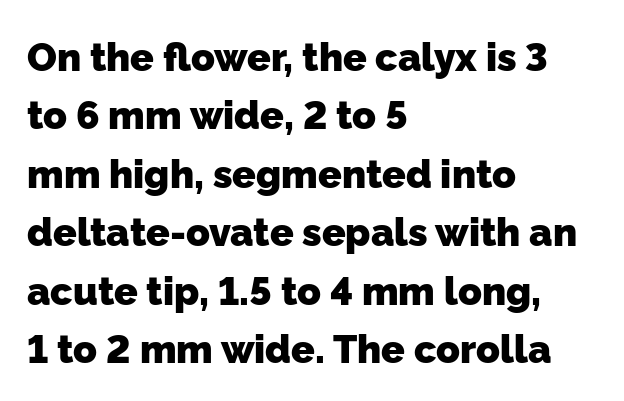
{"serif": "no", "bold": "yes", "weight": "heavy", "width": "normal", "stroke_contrast": "low", "x_height": "medium", "monospaced": "no", "underline": "no", "align": "left", "line_spacing": "normal", "line_spacing_ratio": 1.5, "letter_spacing": "normal", "letter_spacing_em": 0.0, "glyph_px": 39}
